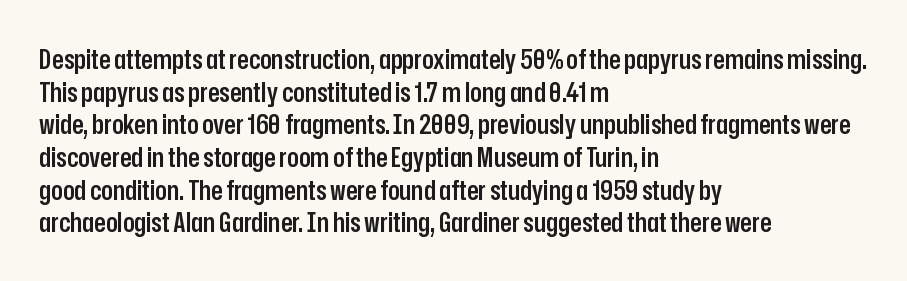
{"italic": "no", "bold": "semi", "underline": "no", "align": "left", "line_spacing_ratio": 1.21, "letter_spacing": "normal", "letter_spacing_em": 0.0, "glyph_px": 27}
